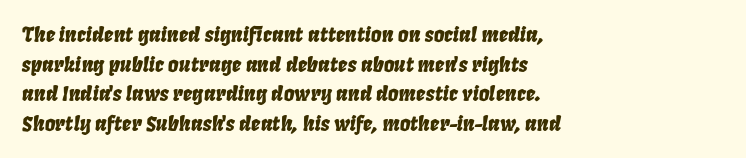
Q: Is the text italic (slanted)? A: Yes, it leans right by about 8 degrees.
Q: Is the text underlined? A: No.
Q: How is the paragraph aligned? A: Left-aligned.
Q: Is the spacing between letters normal or unusually wide? A: Normal.
Q: Is the spacing between lines tight, normal or loose? A: Normal.
